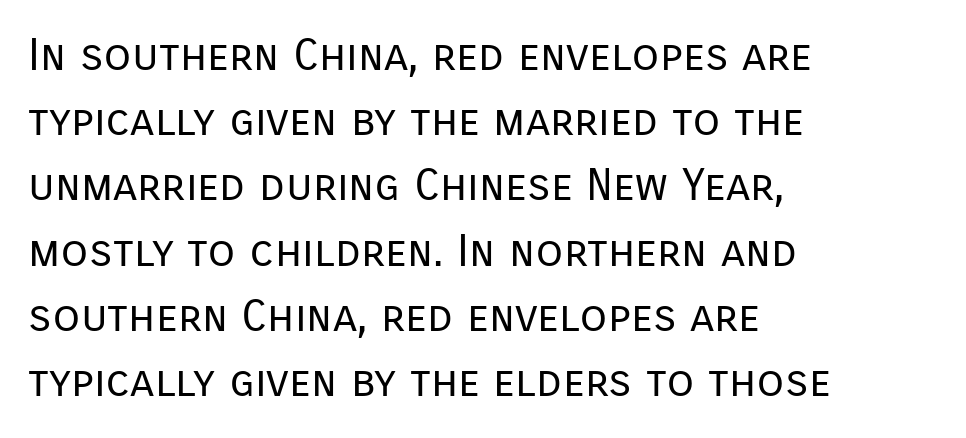
You could not count columns in this text — the font is proportionally spaced. Each letter's strokes conclude bluntly, with no projecting serifs. Posture: vertical. Left-aligned paragraph, ragged on the right. Descenders hang freely into open space. Spacing between characters is what you'd get straight out of the box.
